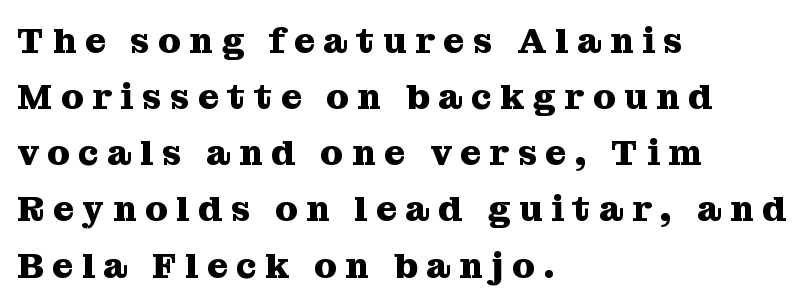
If you measured baseline to baseline, you'd find a middling distance. Check where the strokes stop: tiny serifs finish them off. Typesetter's note: full bold, strokes at maximum text heaviness. This rendering features lettering with no underline. Horizontal alignment here is leftward, the default for most running prose.
